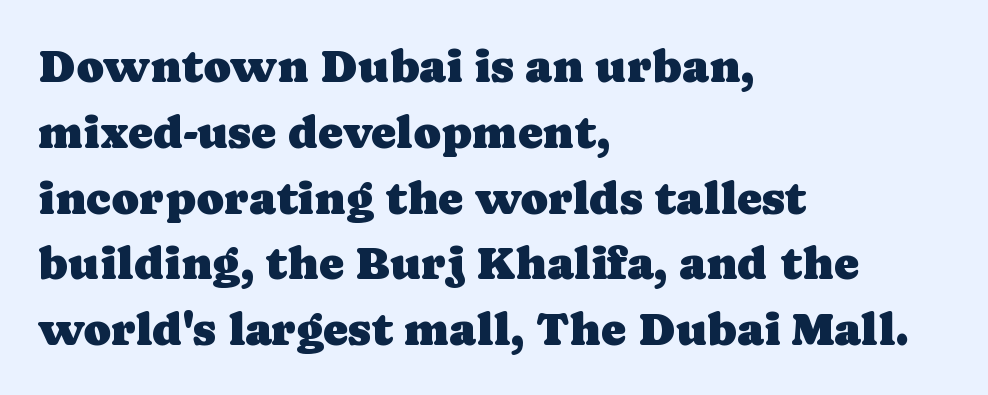
Yep, those are serifs on the letters. Quick note: underline off. The letters stand straight up with perfectly vertical stems. Note the varied advance widths — an 'i' is clearly narrower than an 'm'.
